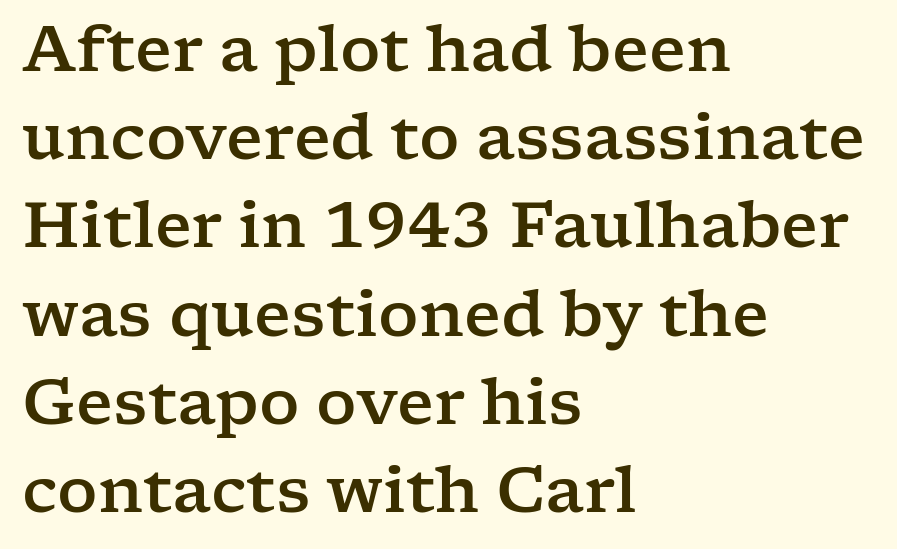
{"serif": "yes", "italic": "no", "width": "wide", "stroke_contrast": "low", "x_height": "medium", "monospaced": "no", "underline": "no", "align": "left", "line_spacing": "normal", "line_spacing_ratio": 1.4, "letter_spacing": "normal", "letter_spacing_em": 0.0, "glyph_px": 63}
